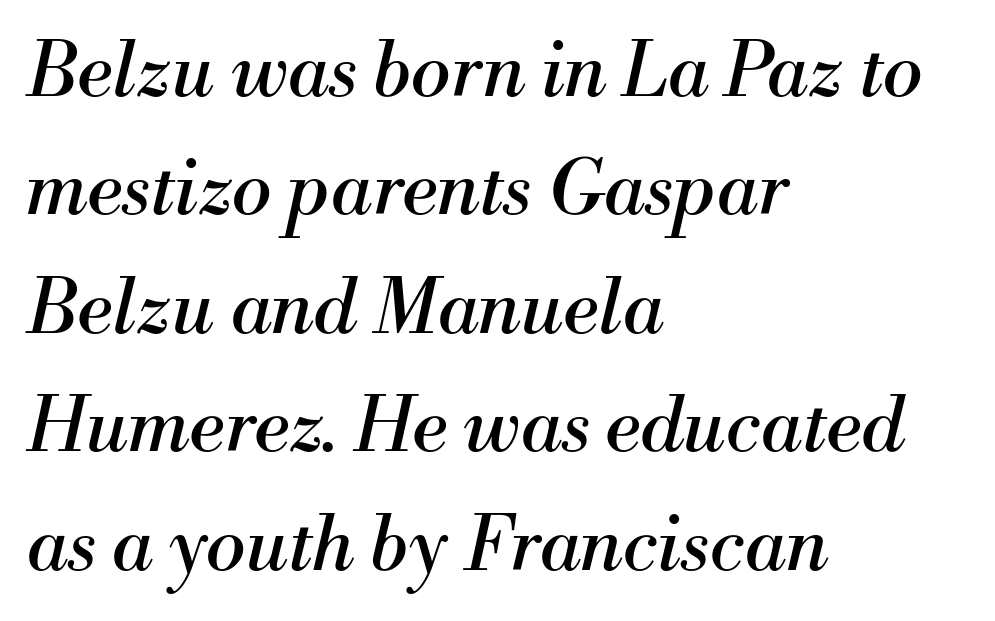
No extra tracking has been applied to these lines. Letterform terminals end in serifs throughout the passage. Interline gaps are of average width in this sample. There's an unmistakable incline to the writing here. Spacing verdict: proportional, widths tailored to each character.
